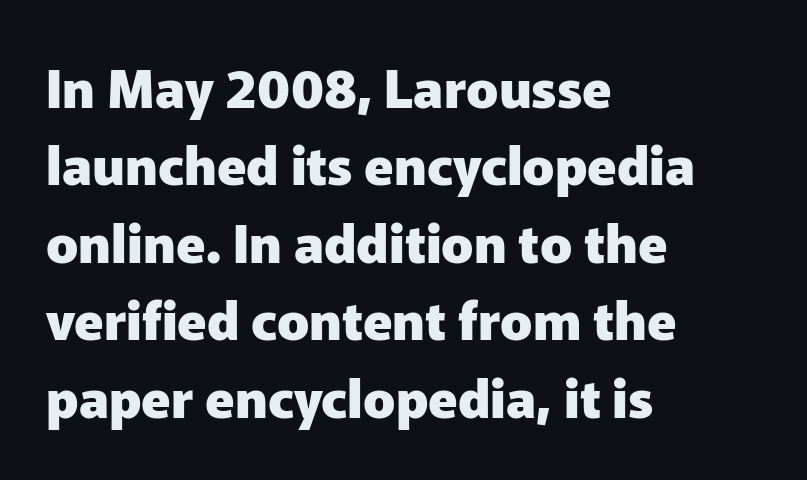
Each glyph is drawn with heavy, bold strokes. These lines were composed using upright roman letters. Just letters on the line, the space beneath them empty. Reading down the column, the eye jumps a familiar distance to each next line.
